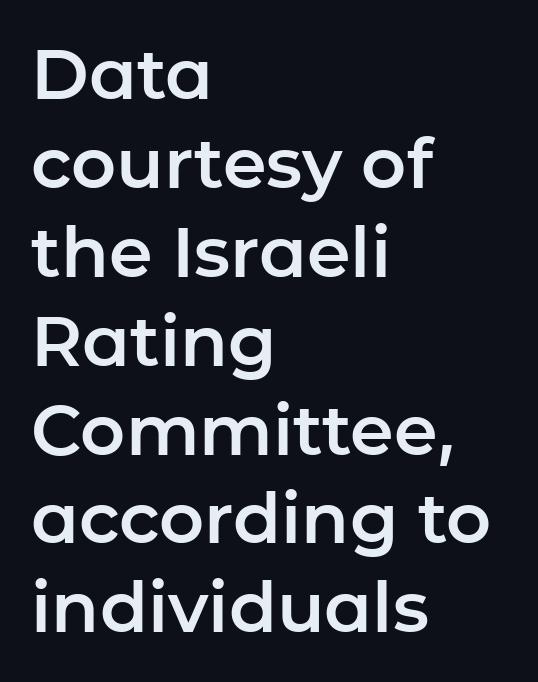
{"serif": "no", "italic": "no", "width": "normal", "stroke_contrast": "low", "x_height": "medium", "monospaced": "no", "underline": "no", "align": "left", "line_spacing": "normal", "line_spacing_ratio": 1.27, "letter_spacing": "normal", "letter_spacing_em": 0.0, "glyph_px": 70}
